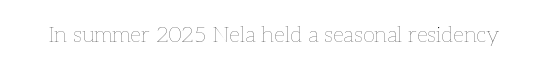
Q: Is the text bold? A: No.
Q: Is the text italic (slanted)? A: No, it is upright.
Q: Is the text underlined? A: No.
Q: Is the spacing between letters normal or unusually wide? A: Normal.
